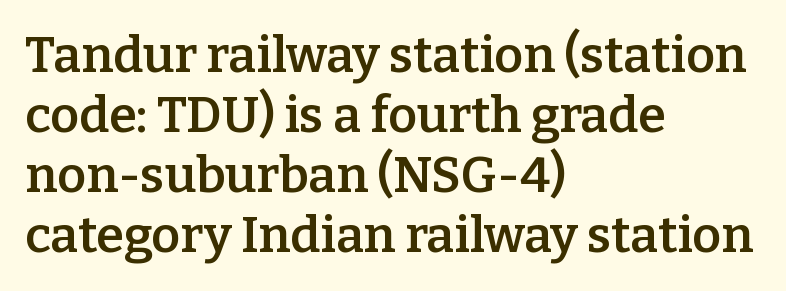
The image shows 50 px semibold serif type, upright; set left-aligned, line spacing 1.2x, normal letter spacing, not underlined; low stroke contrast and a medium x-height.
